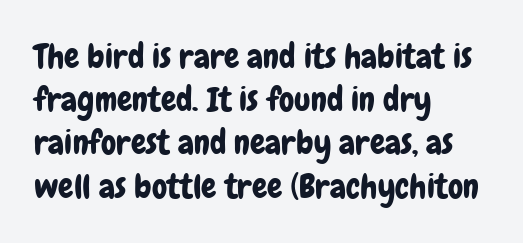
{"serif": "no", "italic": "no", "width": "condensed", "stroke_contrast": "low", "x_height": "medium", "monospaced": "no", "underline": "no", "align": "left", "line_spacing": "normal", "line_spacing_ratio": 1.27, "letter_spacing": "normal", "letter_spacing_em": 0.0, "glyph_px": 34}
